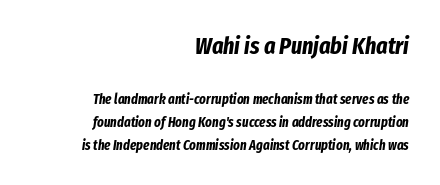
{"italic": "yes", "lean": "right", "slant_degrees": 8, "bold": "yes", "underline": "no", "align": "right", "line_spacing": "normal", "line_spacing_ratio": 1.65, "letter_spacing": "normal", "letter_spacing_em": 0.0, "larger_block": "first", "size_ratio": 1.71, "glyph_px": 24}
